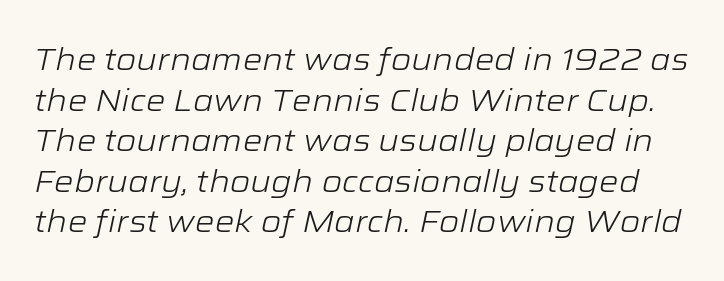
Q: Is the text bold? A: No.
Q: Is the text italic (slanted)? A: Yes, it leans right by about 12 degrees.
Q: Is the text underlined? A: No.
Q: Is the spacing between letters normal or unusually wide? A: Normal.
Q: Is the spacing between lines tight, normal or loose? A: Normal.
Q: Width (condensed, normal, or wide)? A: Wide.
Q: Stroke contrast? A: Low.
Q: x-height? A: Medium.
Q: Monospaced? A: No.
